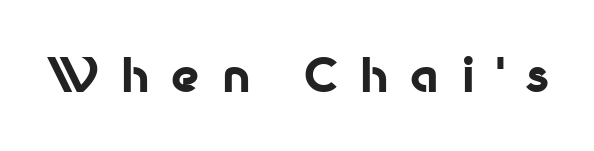
In terms of posture, this sample is upright. Does the type have serifs? No, each stem ends abruptly. Honestly, the letter spacing is so wide it's the main thing you notice. Summary of weight: heavy, a full bold. The glyphs are unaccompanied by any horizontal stroke below them.
